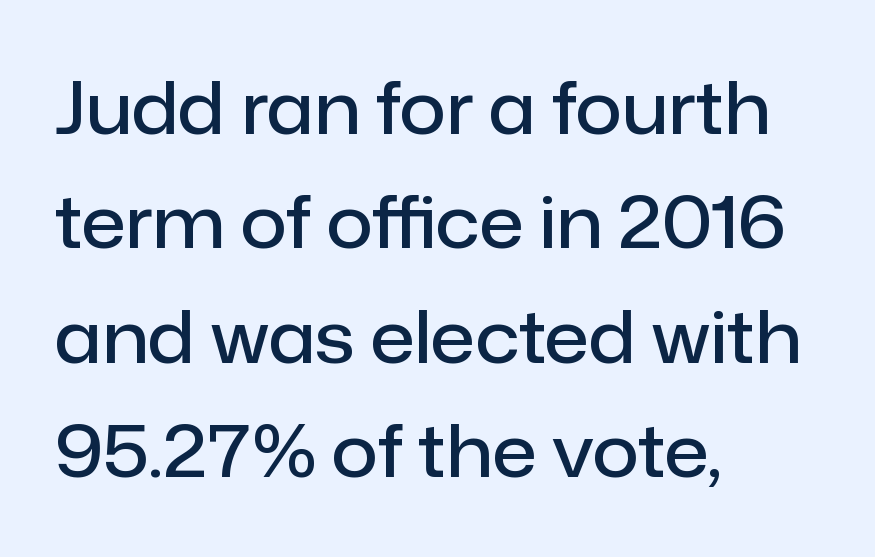
The image shows 72 px semibold sans-serif type, upright; set left-aligned, normal line spacing (1.59x), normal letter spacing, not underlined; low stroke contrast and a medium x-height.
